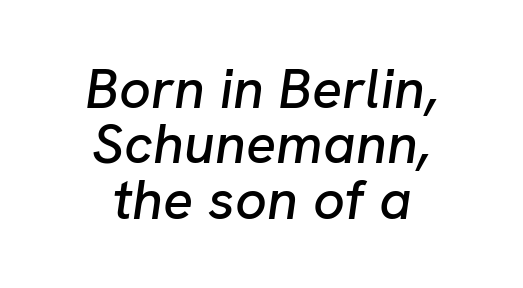
{"italic": "yes", "lean": "right", "slant_degrees": 8, "width": "normal", "stroke_contrast": "low", "x_height": "medium", "monospaced": "no", "underline": "no", "align": "center", "line_spacing": "tight", "line_spacing_ratio": 0.99, "letter_spacing": "normal", "letter_spacing_em": 0.0, "glyph_px": 56}
